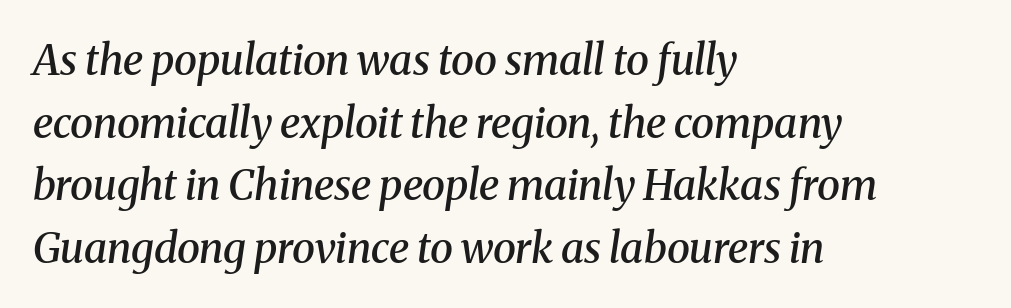
Rule under the text: the space is simply empty. The setting favours the left margin, as ordinary paragraphs usually do. In terms of letterspacing, this is plain default setting. The face used here is seriffed, in the tradition of book romans.
